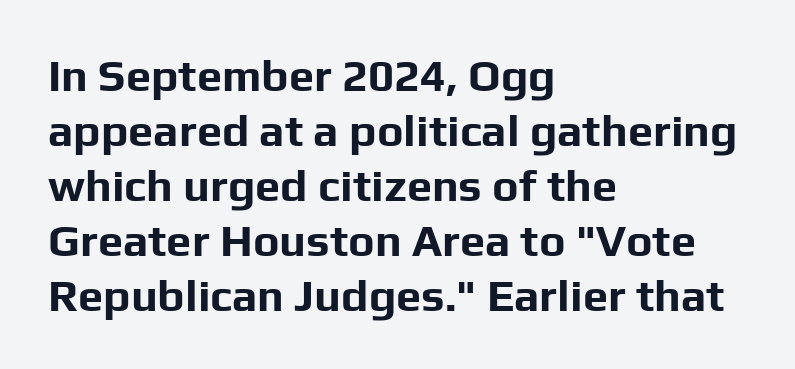
The compositor pushed each line to the left boundary. Underline: absent. Is this a sans? Yes — the strokes have no serifs. Standard letterfit; no display-style spreading of the glyphs.
